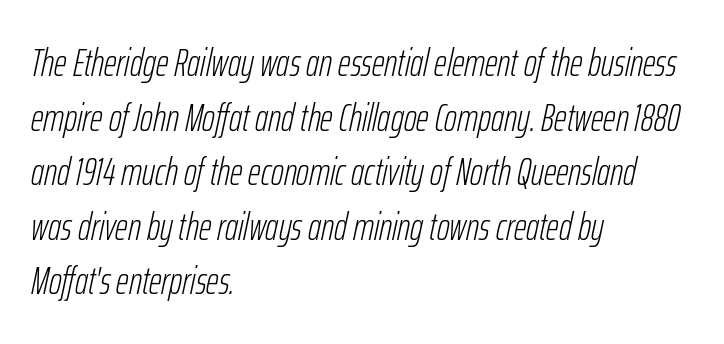
{"italic": "yes", "lean": "right", "slant_degrees": 12, "bold": "no", "weight": "light", "width": "condensed", "stroke_contrast": "low", "x_height": "medium", "monospaced": "no", "underline": "no", "align": "left", "line_spacing": "normal", "line_spacing_ratio": 1.4, "letter_spacing": "normal", "letter_spacing_em": 0.0, "glyph_px": 39}
